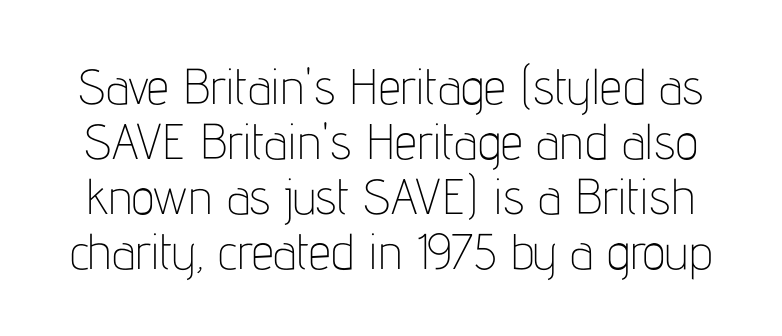
The strokes are not fattened; the text isn't bold. Underlining? Definitely not there. When letters stand straight like this, we call the style roman or upright. Are there feet on the stems? There aren't — it's a sans. You could not count columns in this text — the font is proportionally spaced. What stands out about the letter spacing? Nothing — it is the standard amount.
